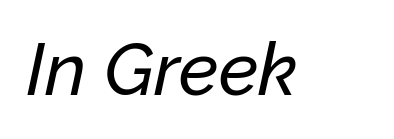
The image shows 73 px text type, italic (leaning right); set normal letter spacing, not underlined; low stroke contrast and a medium x-height.
